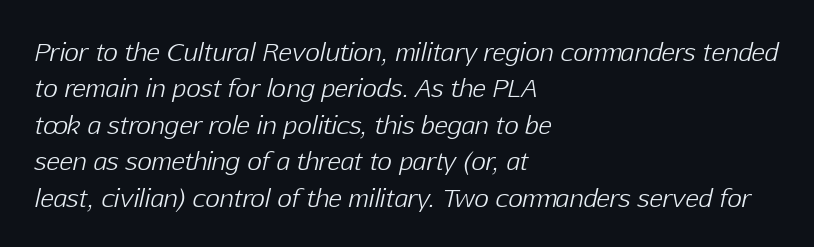
The image shows 25 px text type, italic (leaning right); set left-aligned, normal line spacing (1.46x), normal letter spacing, not underlined.
